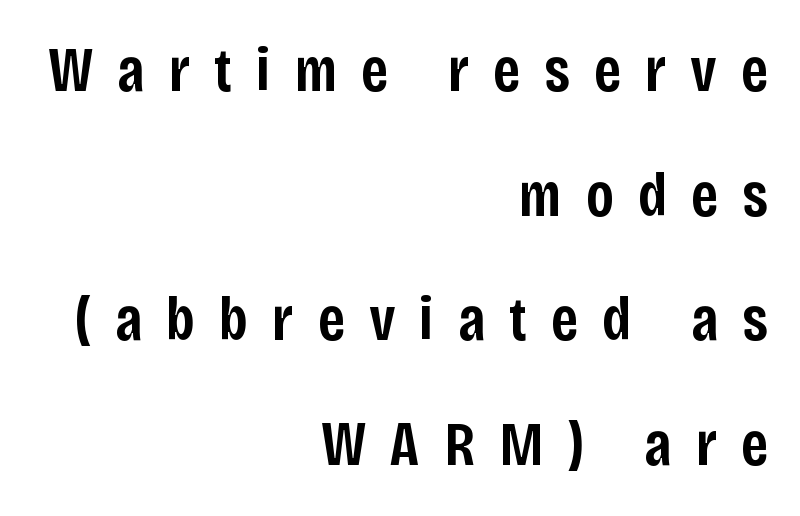
Casual observation: everything's shoved over to the right. Rows of type keep a wide berth in the vertical direction. The font family rendered here belongs to the sans-serif group. Nobody drew a line under any word here.
